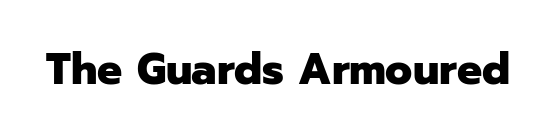
The image shows 44 px heavy sans-serif type, upright; set normal letter spacing, not underlined; low stroke contrast and a medium x-height.
